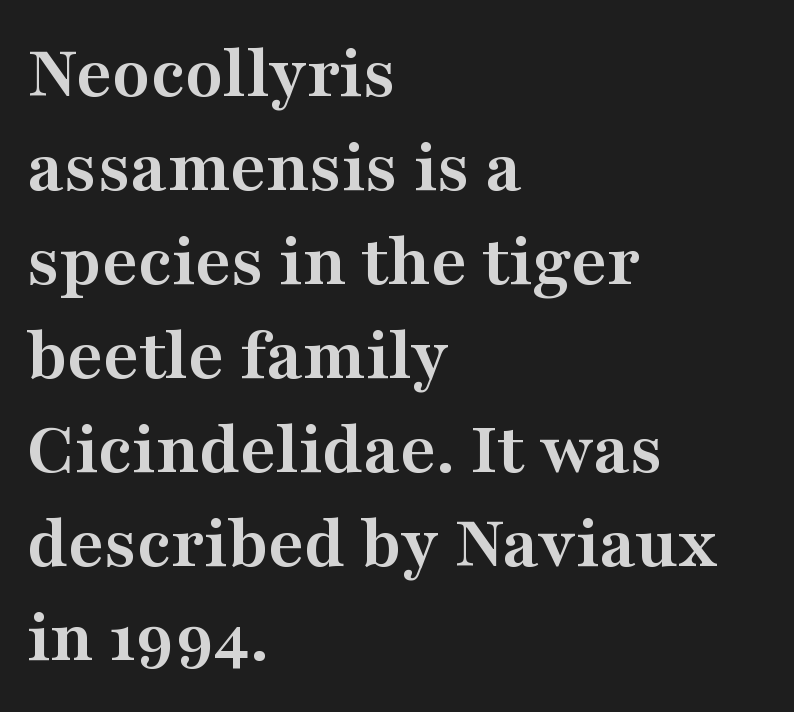
Q: Is the text bold? A: Yes.
Q: Is the text italic (slanted)? A: No, it is upright.
Q: Is the typeface a serif or a sans-serif typeface? A: Serif.
Q: Is the text underlined? A: No.
Q: How is the paragraph aligned? A: Left-aligned.
Q: Is the spacing between letters normal or unusually wide? A: Normal.
Q: Width (condensed, normal, or wide)? A: Wide.
Q: Stroke contrast? A: Medium.
Q: x-height? A: Medium.
Q: Monospaced? A: No.
